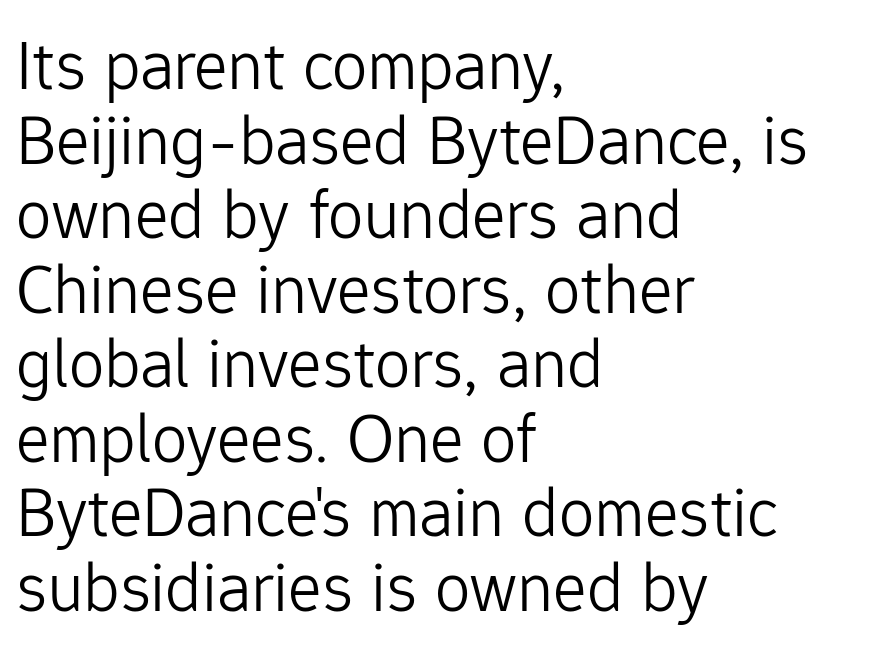
{"serif": "no", "italic": "no", "bold": "no", "weight": "light", "width": "normal", "stroke_contrast": "low", "x_height": "medium", "monospaced": "no", "underline": "no", "align": "left", "line_spacing": "tight", "line_spacing_ratio": 1.05, "letter_spacing": "normal", "letter_spacing_em": 0.0, "glyph_px": 71}
